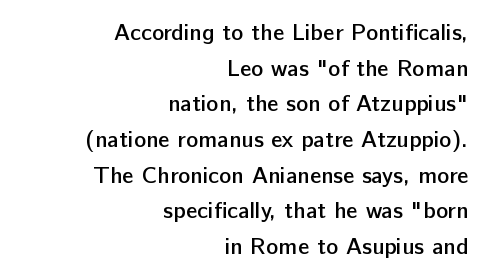
The image shows 23 px text type, upright; set right-aligned, normal line spacing (1.55x), normal letter spacing, not underlined.
